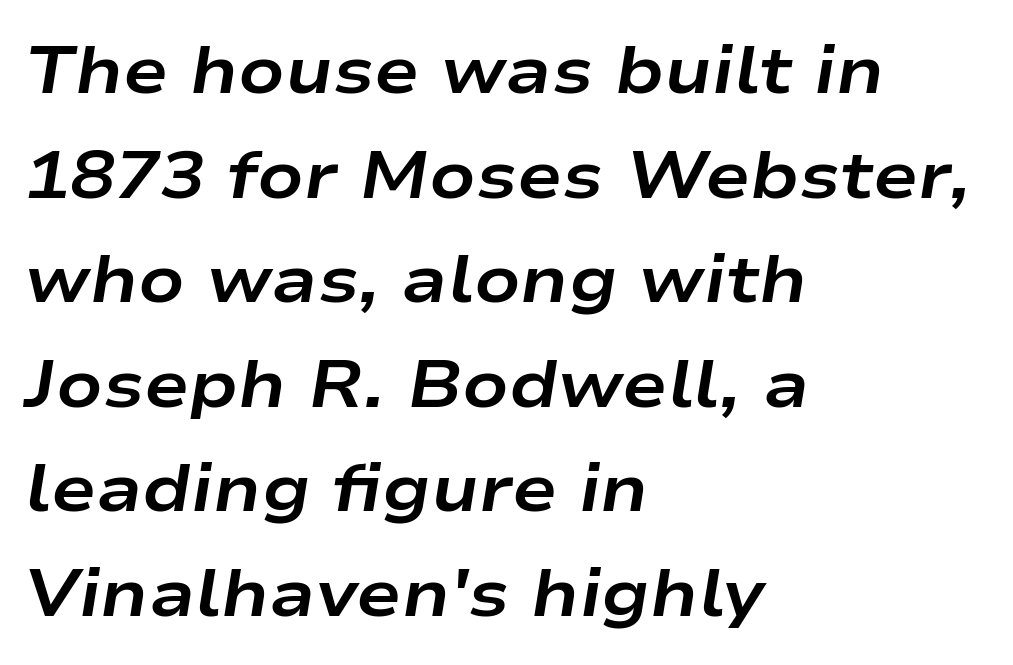
Q: Is the text bold? A: Yes.
Q: Is the text italic (slanted)? A: Yes, it leans right by about 9 degrees.
Q: Is the text underlined? A: No.
Q: How is the paragraph aligned? A: Left-aligned.
Q: Is the spacing between letters normal or unusually wide? A: Normal.
Q: Is the spacing between lines tight, normal or loose? A: Normal.
Q: Width (condensed, normal, or wide)? A: Wide.
Q: Stroke contrast? A: Low.
Q: x-height? A: Medium.
Q: Monospaced? A: No.
